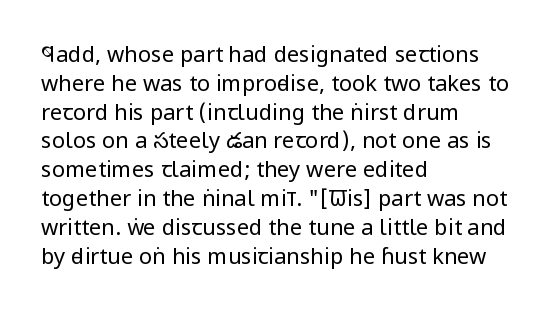
No extra ink here — the face is not bold. The ragged edge is on the right, which tells us the setting is flush left. Decoration check: the copy has no underline. Between one letter and the next there's only the usual sliver of space. No italicization has been applied; the sample stays upright. Successive baselines arrive at the customary interval.
